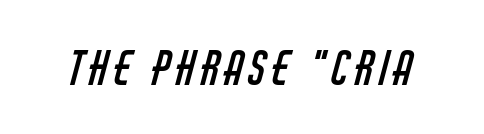
Stem width sits at or under what a default text font uses. Do the characters align in a grid? No, the font is proportional. Nothing sits at the stroke ends, so this counts as sans-serif. This rendering features lettering with no underline.
